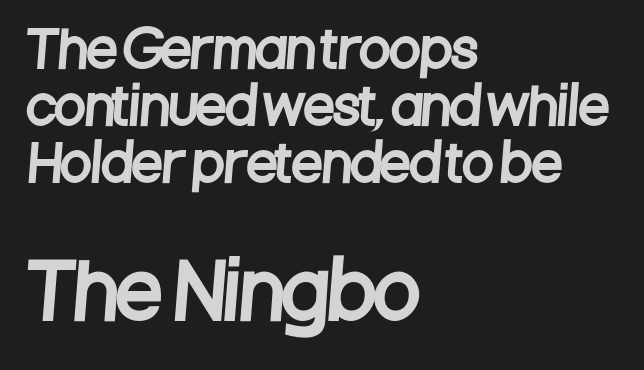
{"serif": "no", "width": "condensed", "stroke_contrast": "low", "x_height": "large", "monospaced": "no", "underline": "no", "align": "left", "line_spacing": "tight", "line_spacing_ratio": 1.14, "letter_spacing": "normal", "letter_spacing_em": 0.0, "larger_block": "second", "size_ratio": 1.5, "glyph_px": 75}
